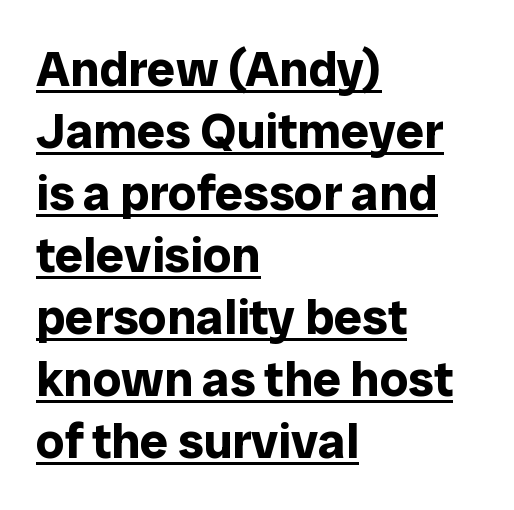
Style check: upright. The glyphs in this specimen are sans serif. In designer terms, the underline attribute is active on this setting. The passage shown is typed in a proportional face where columns would drift.
